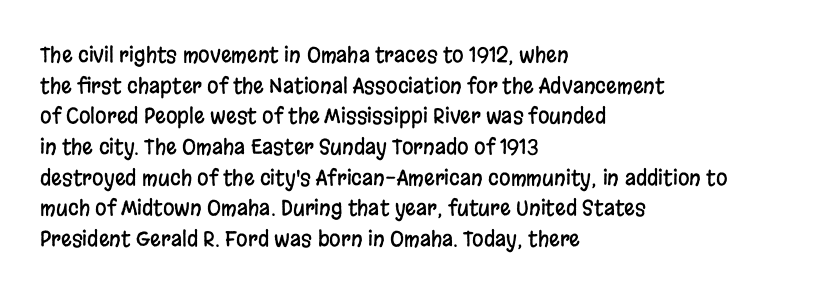
{"italic": "no", "underline": "no", "align": "left", "line_spacing": "normal", "line_spacing_ratio": 1.46, "letter_spacing": "normal", "letter_spacing_em": 0.0, "glyph_px": 21}
